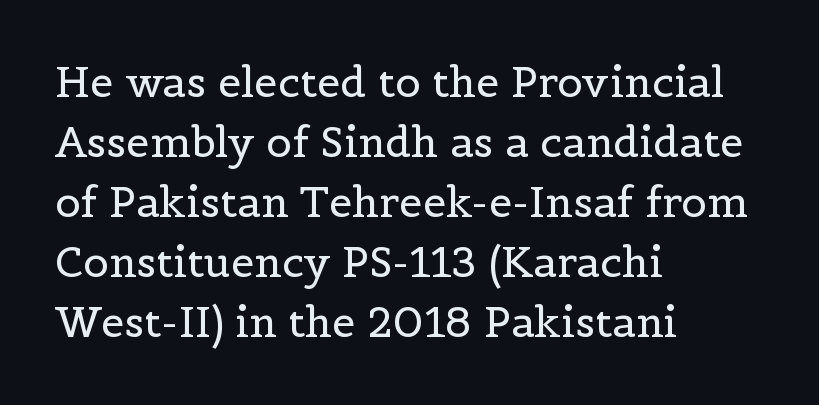
If you measured baseline to baseline, you'd find a middling distance. Think of a printed novel: that variable character pitch is what you see here. The letters look calm and open, with moderate or lighter stems. Clear beneath every line of the passage. The font's upright variant was chosen for this text.
